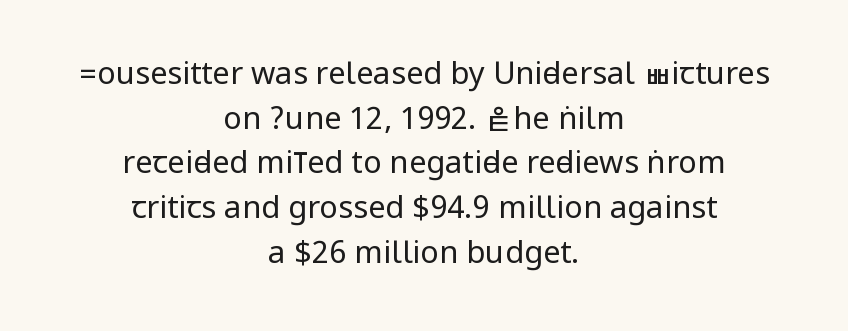
Q: Is the text bold? A: No.
Q: Is the text italic (slanted)? A: No, it is upright.
Q: Is the typeface a serif or a sans-serif typeface? A: Sans-serif.
Q: Is the text underlined? A: No.
Q: How is the paragraph aligned? A: Centered.
Q: Is the spacing between letters normal or unusually wide? A: Normal.
Q: Is the spacing between lines tight, normal or loose? A: Normal.
Q: Width (condensed, normal, or wide)? A: Condensed.
Q: Stroke contrast? A: Low.
